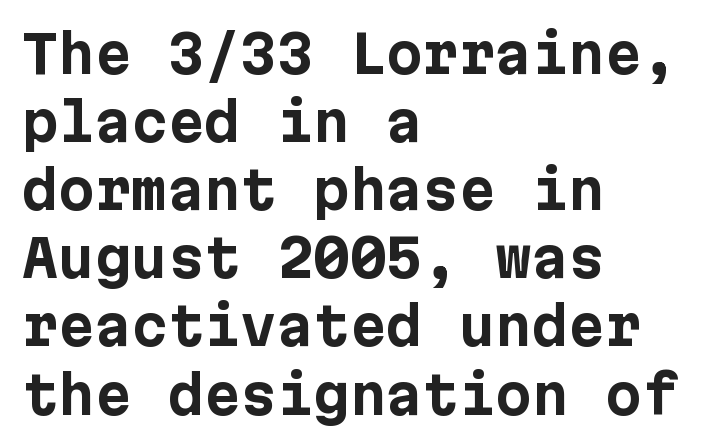
{"serif": "no", "italic": "no", "bold": "yes", "weight": "bold", "width": "normal", "stroke_contrast": "low", "x_height": "medium", "underline": "no", "align": "left", "line_spacing": "normal", "line_spacing_ratio": 1.31, "letter_spacing": "normal", "letter_spacing_em": 0.0, "glyph_px": 52}
